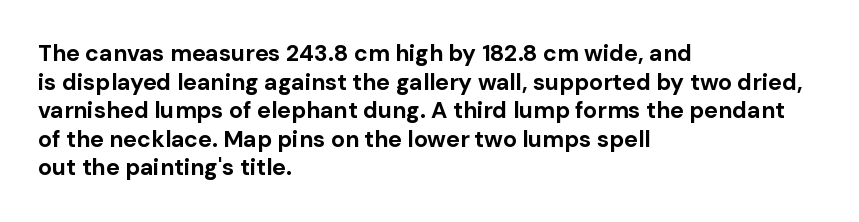
The image shows 23 px bold type, upright; set left-aligned, line spacing 1.24x, normal letter spacing, not underlined.
